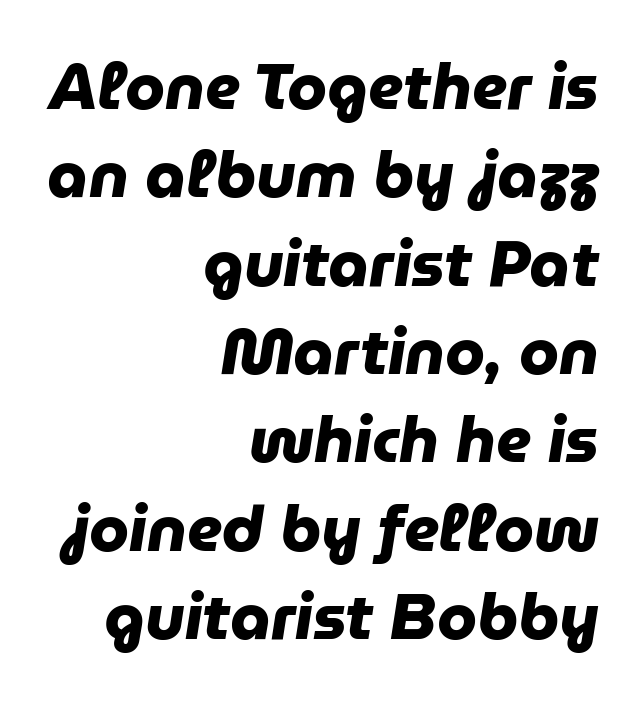
{"serif": "no", "bold": "yes", "weight": "heavy", "width": "normal", "stroke_contrast": "low", "x_height": "medium", "monospaced": "no", "underline": "no", "align": "right", "line_spacing": "normal", "line_spacing_ratio": 1.38, "letter_spacing": "normal", "letter_spacing_em": 0.0, "glyph_px": 64}
